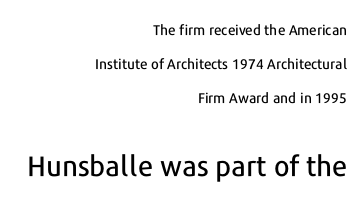
Q: Is the text italic (slanted)? A: No, it is upright.
Q: Is the typeface a serif or a sans-serif typeface? A: Sans-serif.
Q: Is the text underlined? A: No.
Q: How is the paragraph aligned? A: Right-aligned.
Q: Is the spacing between letters normal or unusually wide? A: Normal.
Q: Is the spacing between lines tight, normal or loose? A: Loose.
Q: Which block of text is set in a larger size, the first (top) or the second (bottom)? A: The second (bottom) one.
Q: Width (condensed, normal, or wide)? A: Normal.
Q: Stroke contrast? A: Low.
Q: x-height? A: Medium.
Q: Monospaced? A: No.
